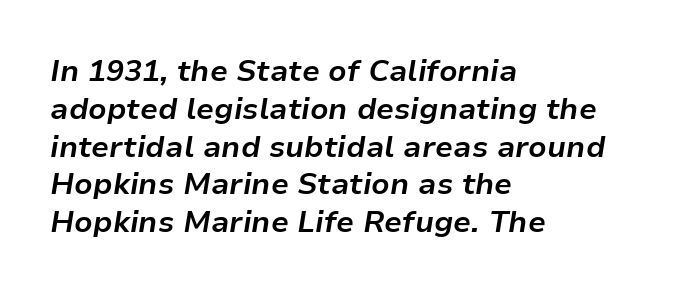
The space between consecutive lines is moderate. This sample has the flowing, uneven cadence of proportional lettering. These lines carry a lot of weight — the face is fully bold. A classic flush-left, rag-right setting is used for this passage. No word sits above an underline.
